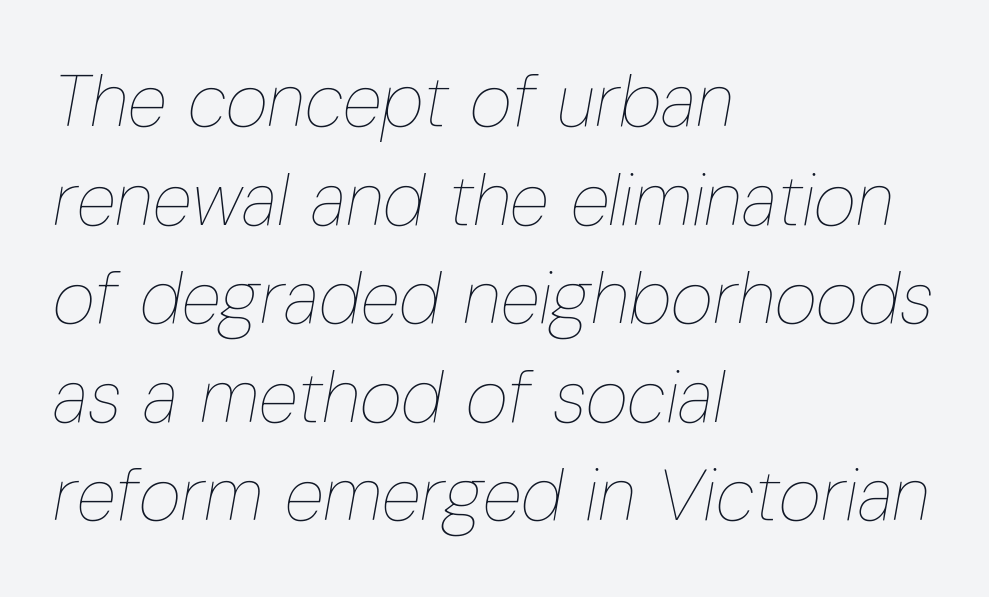
The image shows 73 px thin, condensed type, italic (leaning right); set left-aligned, normal line spacing (1.35x), normal letter spacing, not underlined; low stroke contrast and a medium x-height.
